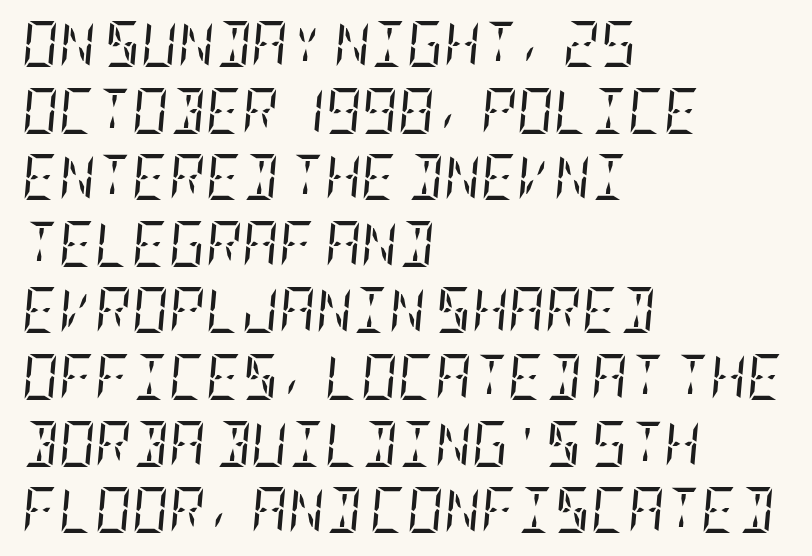
The image shows 45 px regular-weight, condensed serif type, italic (leaning right); set left-aligned, normal line spacing (1.48x), normal letter spacing, not underlined; low stroke contrast and a large x-height.
